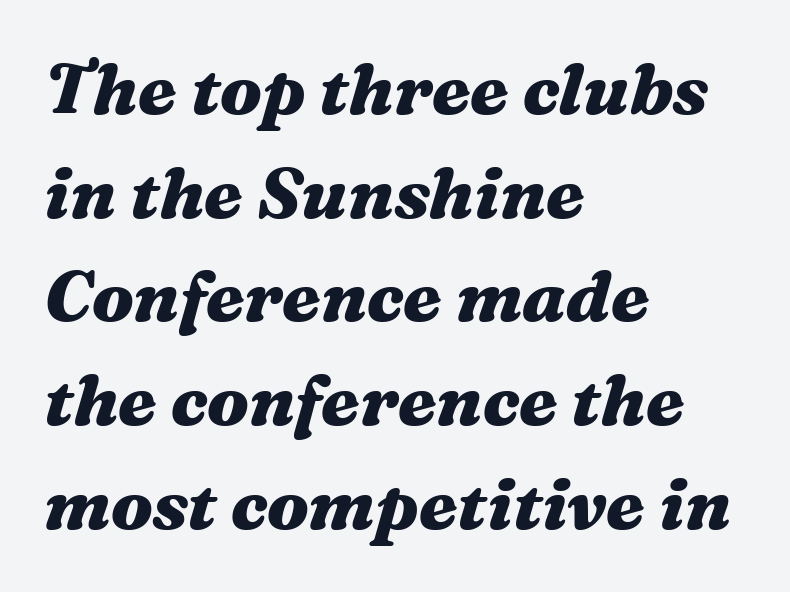
The image shows 71 px heavy, wide type, italic (leaning right); set left-aligned, normal line spacing (1.46x), normal letter spacing, not underlined; medium stroke contrast and a medium x-height.
